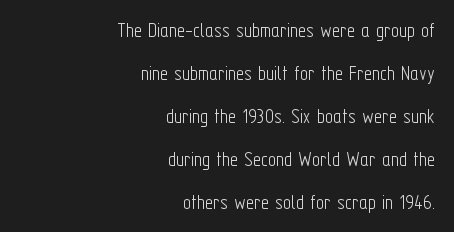
Q: Is the text bold? A: No.
Q: Is the text italic (slanted)? A: No, it is upright.
Q: Is the text underlined? A: No.
Q: How is the paragraph aligned? A: Right-aligned.
Q: Is the spacing between letters normal or unusually wide? A: Normal.
Q: Is the spacing between lines tight, normal or loose? A: Loose.
